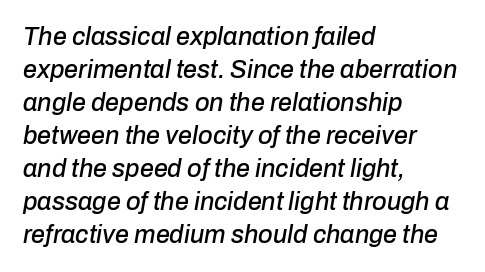
Emphasis-style slanted type is in use. Words float on clear page, feet unadorned. Caption: standard tracking, unaltered. The text block is weighted toward the left margin, trailing off unevenly rightward.
